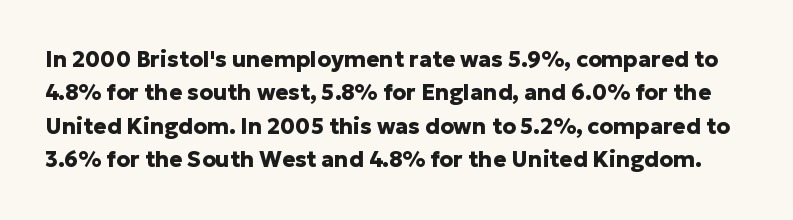
{"italic": "no", "bold": "yes", "underline": "no", "line_spacing": "normal", "line_spacing_ratio": 1.52, "letter_spacing": "normal", "letter_spacing_em": 0.0, "glyph_px": 22}
